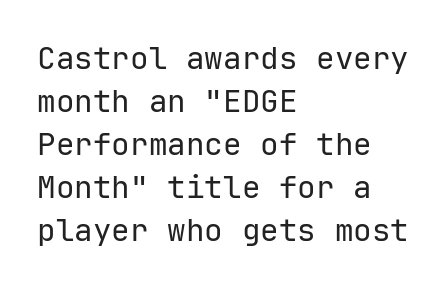
Q: Is the text bold? A: No.
Q: Is the text italic (slanted)? A: No, it is upright.
Q: Is the typeface a serif or a sans-serif typeface? A: Sans-serif.
Q: Is the text underlined? A: No.
Q: How is the paragraph aligned? A: Left-aligned.
Q: Is the spacing between letters normal or unusually wide? A: Normal.
Q: Is the spacing between lines tight, normal or loose? A: Normal.
Q: Width (condensed, normal, or wide)? A: Normal.
Q: Stroke contrast? A: Low.
Q: x-height? A: Medium.
